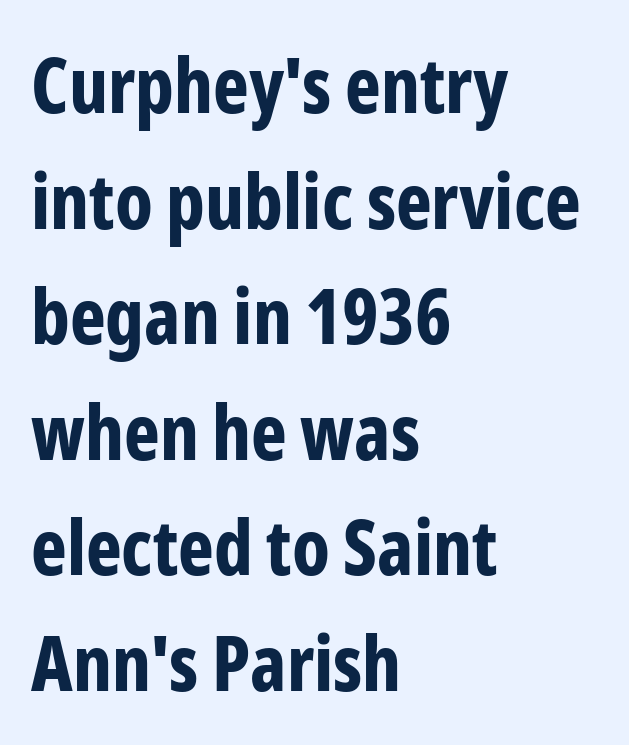
Q: Is the text bold? A: Yes.
Q: Is the text italic (slanted)? A: No, it is upright.
Q: Is the typeface a serif or a sans-serif typeface? A: Sans-serif.
Q: Is the text underlined? A: No.
Q: How is the paragraph aligned? A: Left-aligned.
Q: Is the spacing between letters normal or unusually wide? A: Normal.
Q: Is the spacing between lines tight, normal or loose? A: Normal.
Q: Width (condensed, normal, or wide)? A: Condensed.
Q: Stroke contrast? A: Low.
Q: x-height? A: Medium.
Q: Monospaced? A: No.
